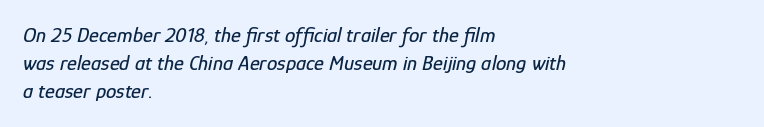
{"italic": "yes", "lean": "right", "slant_degrees": 12, "underline": "no", "align": "left", "line_spacing": "normal", "line_spacing_ratio": 1.34, "letter_spacing": "normal", "letter_spacing_em": 0.0, "glyph_px": 21}
